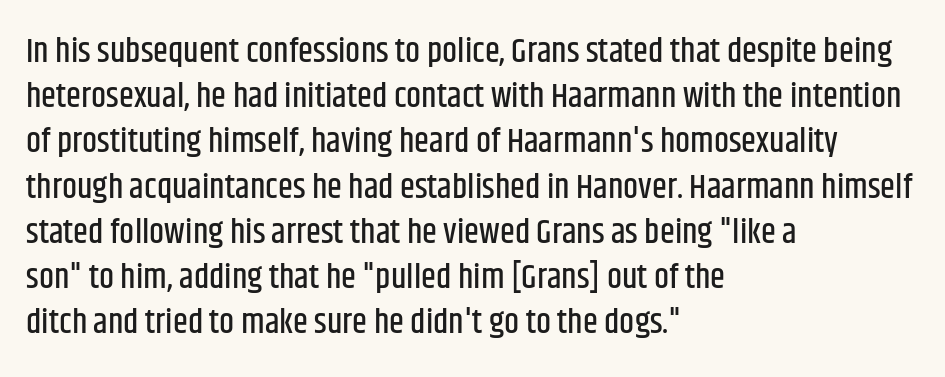
Each letter's strokes conclude bluntly, with no projecting serifs. Horizontal alignment here is leftward, the default for most running prose. Each word holds together tightly as a unit, with standard inter-letter gaps. These lines sit exactly where default settings would place them. The letters stand upright; this is a roman face.
